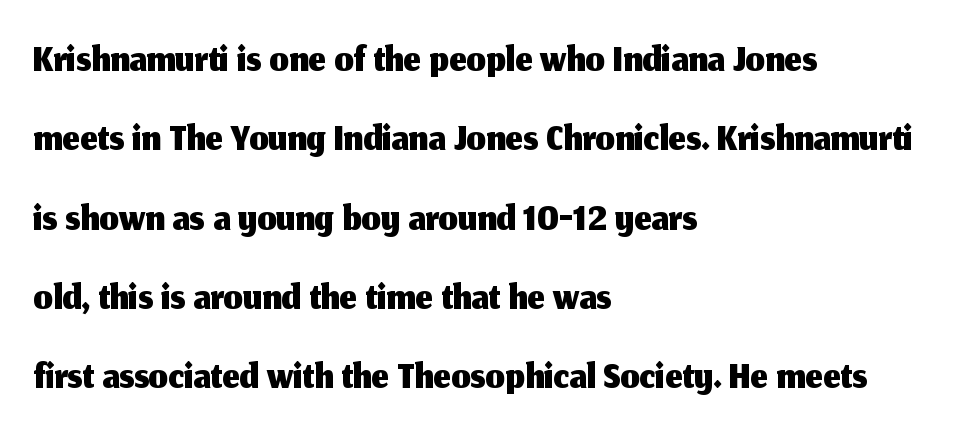
The image shows 61 px sans-serif type, upright; set left-aligned, normal line spacing (1.3x), normal letter spacing, not underlined; medium stroke contrast and a medium x-height.
